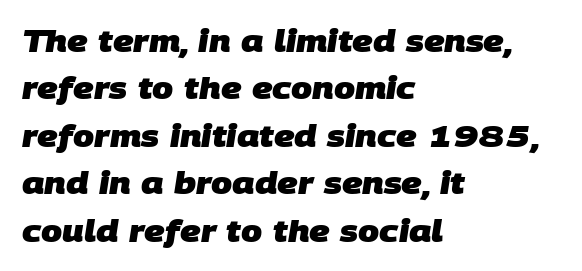
Q: Is the text bold? A: Yes.
Q: Is the typeface a serif or a sans-serif typeface? A: Sans-serif.
Q: Is the text underlined? A: No.
Q: How is the paragraph aligned? A: Left-aligned.
Q: Is the spacing between letters normal or unusually wide? A: Normal.
Q: Is the spacing between lines tight, normal or loose? A: Normal.
Q: Width (condensed, normal, or wide)? A: Normal.
Q: Stroke contrast? A: Low.
Q: x-height? A: Large.
Q: Monospaced? A: No.
